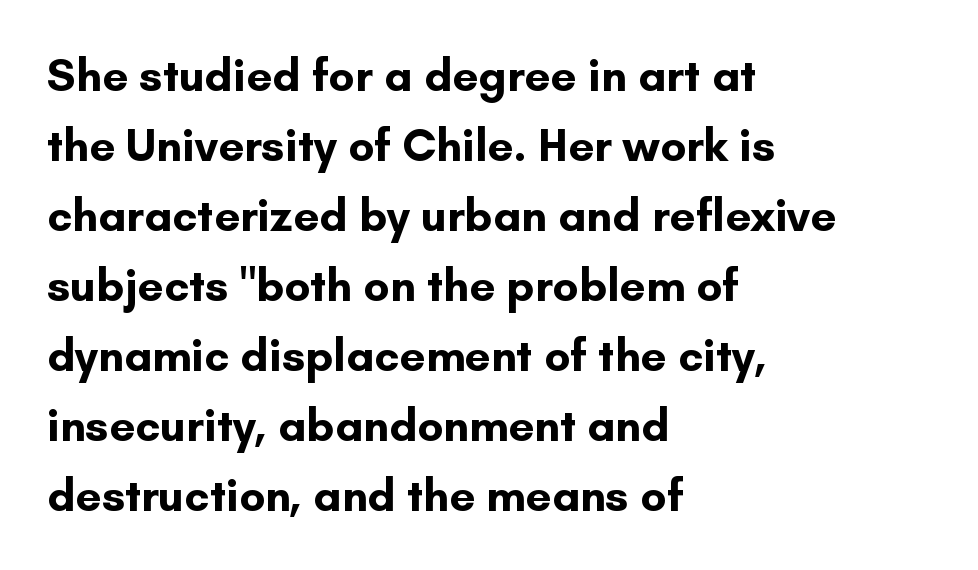
A typesetter would label this face a sans. Character widths vary here, with narrow letters taking less room than wide ones. These lines sit exactly where default settings would place them. The compositor pushed each line to the left boundary.
